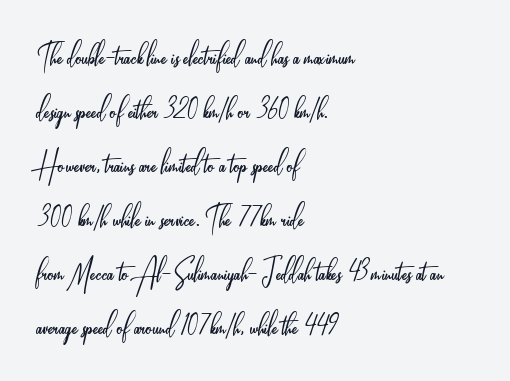
The image shows 38 px light, condensed sans-serif type; set left-aligned, normal line spacing (1.42x), normal letter spacing, not underlined; low stroke contrast and a small x-height.
